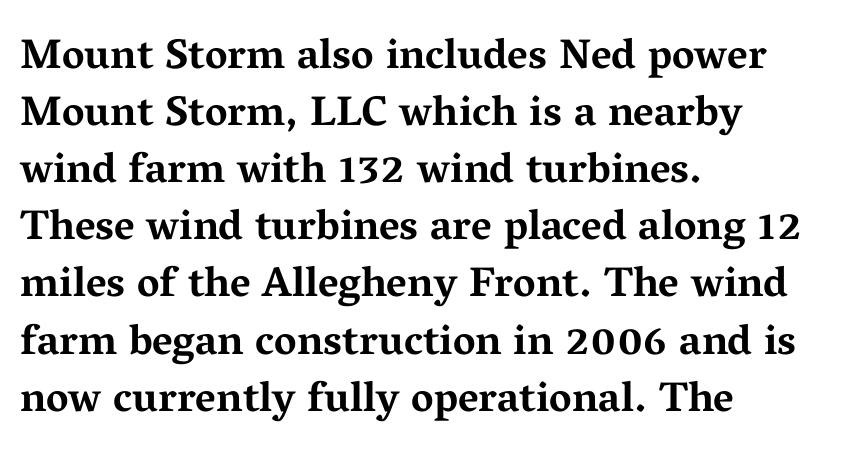
The image shows 42 px bold, wide serif type, upright; set left-aligned, normal line spacing (1.36x), normal letter spacing, not underlined; medium stroke contrast and a medium x-height.
